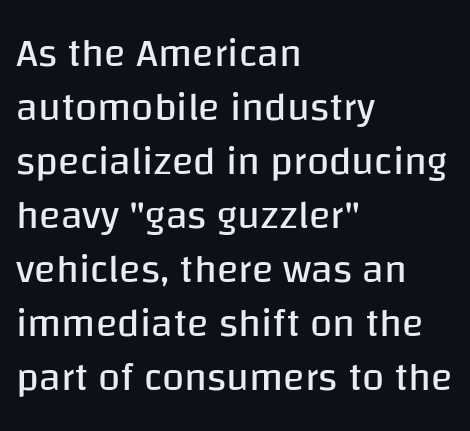
Q: Is the text bold? A: No.
Q: Is the text italic (slanted)? A: No, it is upright.
Q: Is the typeface a serif or a sans-serif typeface? A: Sans-serif.
Q: Is the text underlined? A: No.
Q: How is the paragraph aligned? A: Left-aligned.
Q: Is the spacing between letters normal or unusually wide? A: Normal.
Q: Is the spacing between lines tight, normal or loose? A: Normal.
Q: Width (condensed, normal, or wide)? A: Normal.
Q: Stroke contrast? A: Low.
Q: x-height? A: Large.
Q: Monospaced? A: No.
